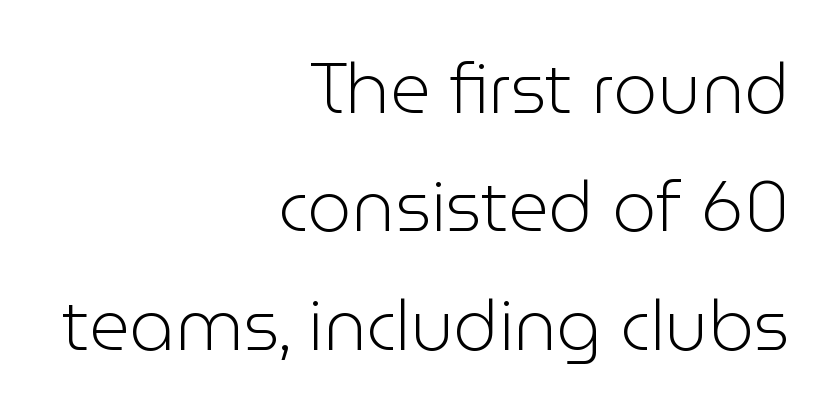
{"serif": "no", "italic": "no", "bold": "no", "weight": "light", "width": "normal", "stroke_contrast": "low", "x_height": "medium", "monospaced": "no", "underline": "no", "align": "right", "line_spacing": "normal", "line_spacing_ratio": 1.69, "letter_spacing": "normal", "letter_spacing_em": 0.0, "glyph_px": 70}
